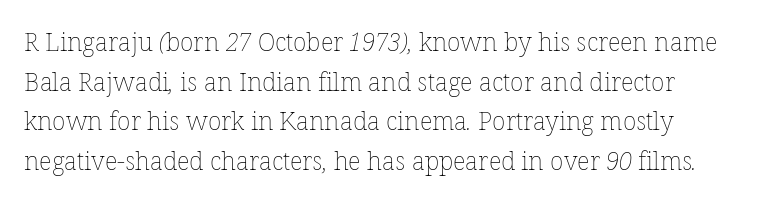
Short and long lines alike share a common starting point at left. Letters have the restrained weight of plain body copy at most. The passage shown stacks its lines at a standard gap. Default kerning and tracking; the words read as compact shapes. Any mark beneath the type? The region is blank.
